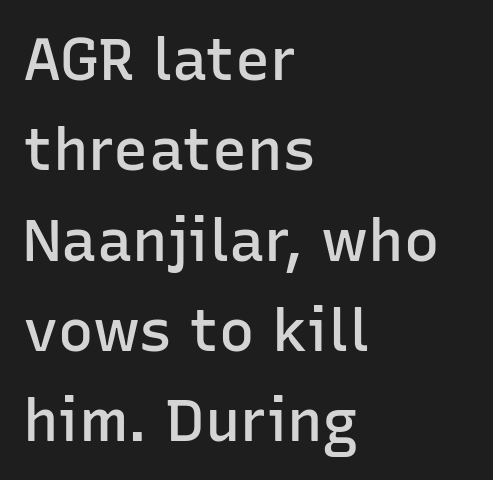
{"serif": "no", "italic": "no", "bold": "semi", "weight": "semibold", "width": "normal", "stroke_contrast": "low", "x_height": "medium", "monospaced": "no", "underline": "no", "align": "left", "line_spacing": "normal", "line_spacing_ratio": 1.53, "letter_spacing": "normal", "letter_spacing_em": 0.0, "glyph_px": 59}
